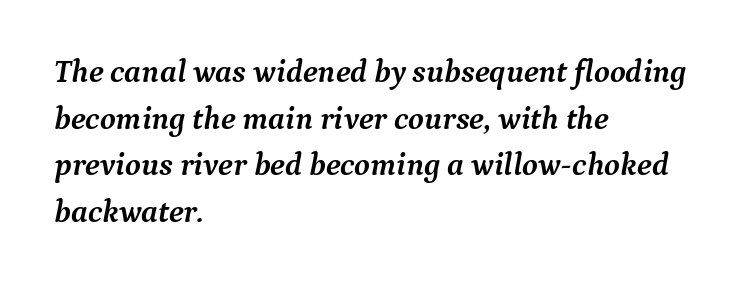
Q: Is the text bold? A: Yes.
Q: Is the text italic (slanted)? A: Yes, it leans right by about 9 degrees.
Q: Is the typeface a serif or a sans-serif typeface? A: Serif.
Q: Is the text underlined? A: No.
Q: How is the paragraph aligned? A: Left-aligned.
Q: Is the spacing between letters normal or unusually wide? A: Normal.
Q: Is the spacing between lines tight, normal or loose? A: Normal.
Q: Width (condensed, normal, or wide)? A: Normal.
Q: Stroke contrast? A: Medium.
Q: x-height? A: Medium.
Q: Monospaced? A: No.
